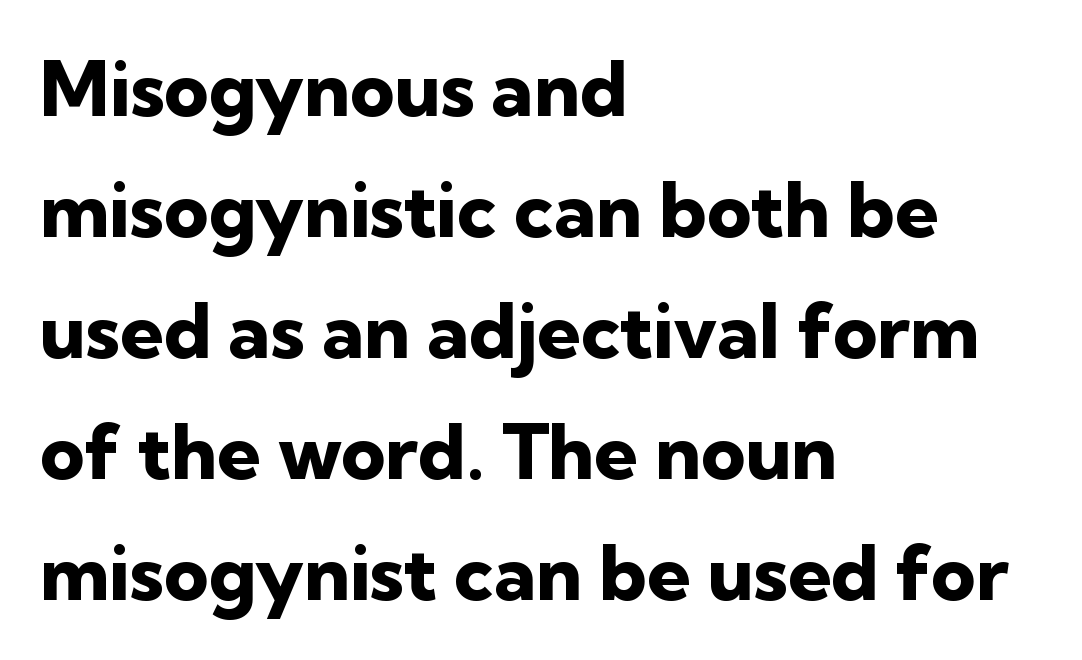
{"serif": "no", "italic": "no", "bold": "yes", "weight": "heavy", "width": "normal", "stroke_contrast": "low", "x_height": "medium", "monospaced": "no", "underline": "no", "align": "left", "line_spacing": "normal", "line_spacing_ratio": 1.57, "letter_spacing": "normal", "letter_spacing_em": 0.0, "glyph_px": 77}
